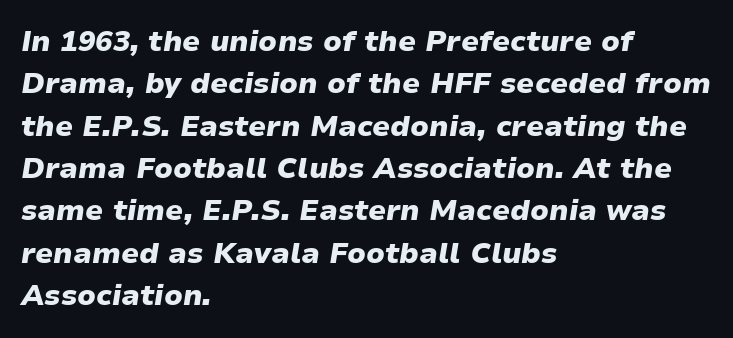
Proportional: the letters do not fall into vertical columns. The designer left line spacing at the default. Short and long lines alike share a common starting point at left. Between one letter and the next there's only the usual sliver of space.
